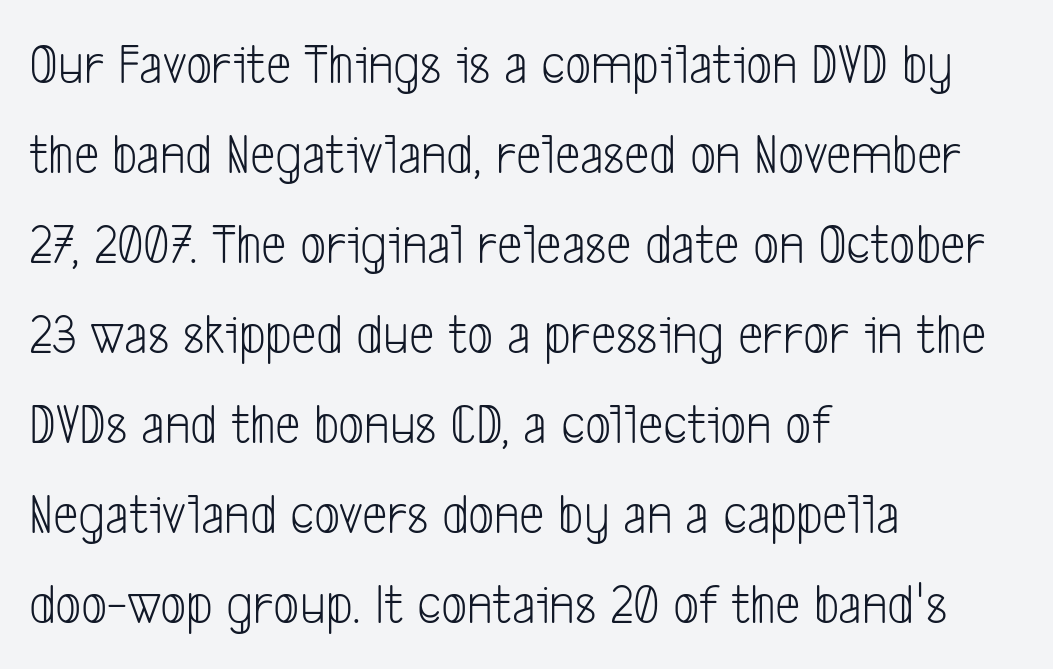
Q: Is the text bold? A: No.
Q: Is the typeface a serif or a sans-serif typeface? A: Sans-serif.
Q: Is the text underlined? A: No.
Q: How is the paragraph aligned? A: Left-aligned.
Q: Is the spacing between letters normal or unusually wide? A: Normal.
Q: Is the spacing between lines tight, normal or loose? A: Normal.
Q: Width (condensed, normal, or wide)? A: Condensed.
Q: Stroke contrast? A: Low.
Q: x-height? A: Medium.
Q: Monospaced? A: No.
